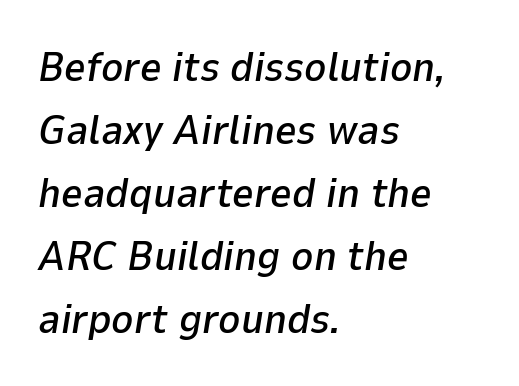
Q: Is the text italic (slanted)? A: Yes, it leans right by about 9 degrees.
Q: Is the text underlined? A: No.
Q: How is the paragraph aligned? A: Left-aligned.
Q: Is the spacing between letters normal or unusually wide? A: Normal.
Q: Is the spacing between lines tight, normal or loose? A: Normal.
Q: Width (condensed, normal, or wide)? A: Normal.
Q: Stroke contrast? A: Low.
Q: x-height? A: Medium.
Q: Monospaced? A: No.
